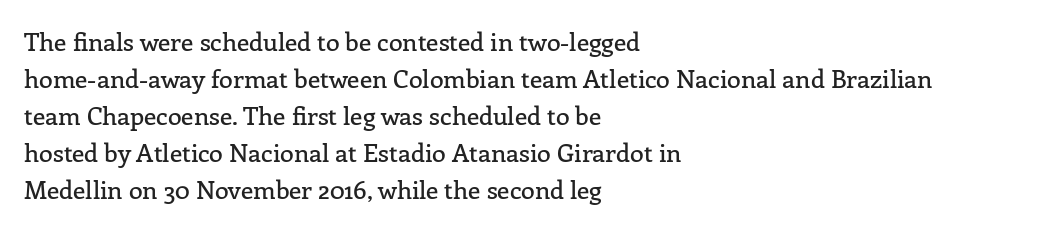
Q: Is the text italic (slanted)? A: No, it is upright.
Q: Is the text underlined? A: No.
Q: How is the paragraph aligned? A: Left-aligned.
Q: Is the spacing between letters normal or unusually wide? A: Normal.
Q: Is the spacing between lines tight, normal or loose? A: Normal.
